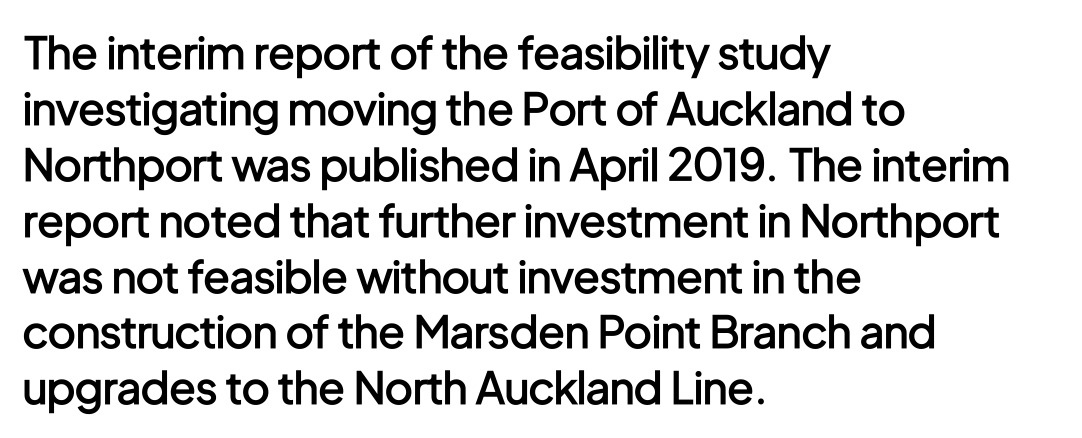
{"serif": "no", "italic": "no", "bold": "semi", "weight": "semibold", "width": "condensed", "stroke_contrast": "low", "x_height": "medium", "monospaced": "no", "underline": "no", "align": "left", "line_spacing": "normal", "line_spacing_ratio": 1.27, "letter_spacing": "normal", "letter_spacing_em": 0.0, "glyph_px": 44}
